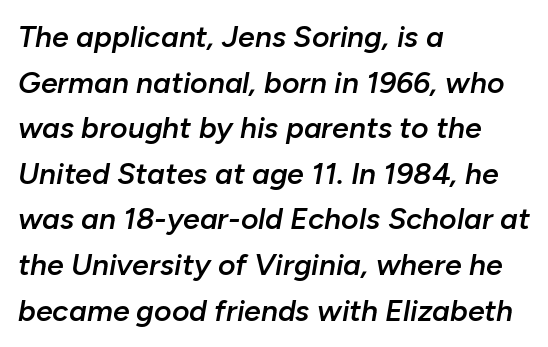
{"italic": "yes", "lean": "right", "slant_degrees": 10, "bold": "semi", "weight": "semibold", "width": "normal", "stroke_contrast": "low", "x_height": "medium", "monospaced": "no", "underline": "no", "align": "left", "line_spacing": "normal", "line_spacing_ratio": 1.52, "letter_spacing": "normal", "letter_spacing_em": 0.0, "glyph_px": 30}
